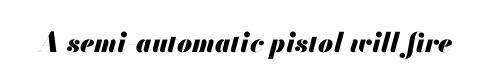
{"italic": "yes", "lean": "right", "slant_degrees": 13, "bold": "yes", "underline": "no", "letter_spacing": "normal", "letter_spacing_em": 0.0, "glyph_px": 27}
